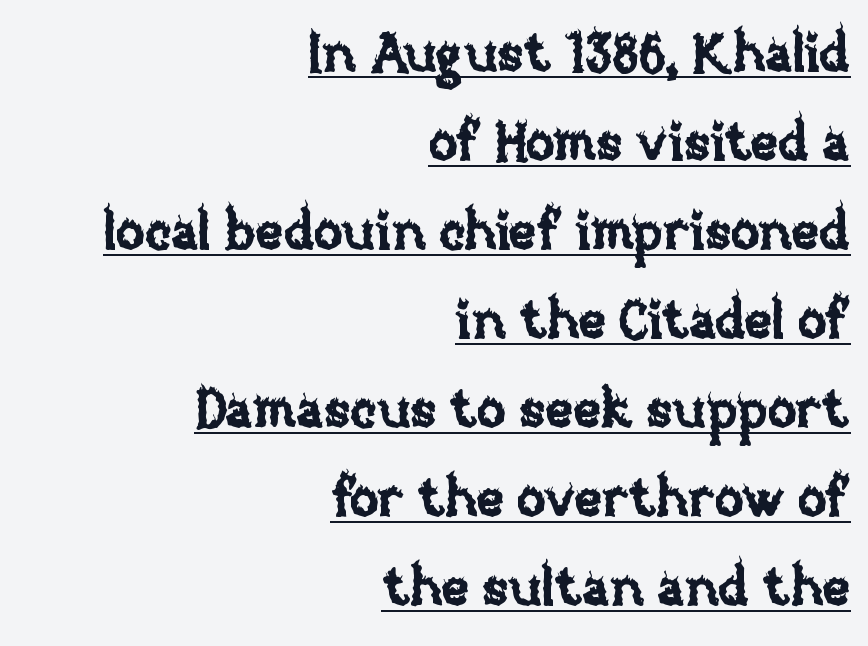
{"italic": "no", "width": "normal", "stroke_contrast": "low", "x_height": "large", "monospaced": "no", "underline": "yes", "align": "right", "line_spacing": "normal", "line_spacing_ratio": 1.68, "letter_spacing": "normal", "letter_spacing_em": 0.0, "glyph_px": 53}
